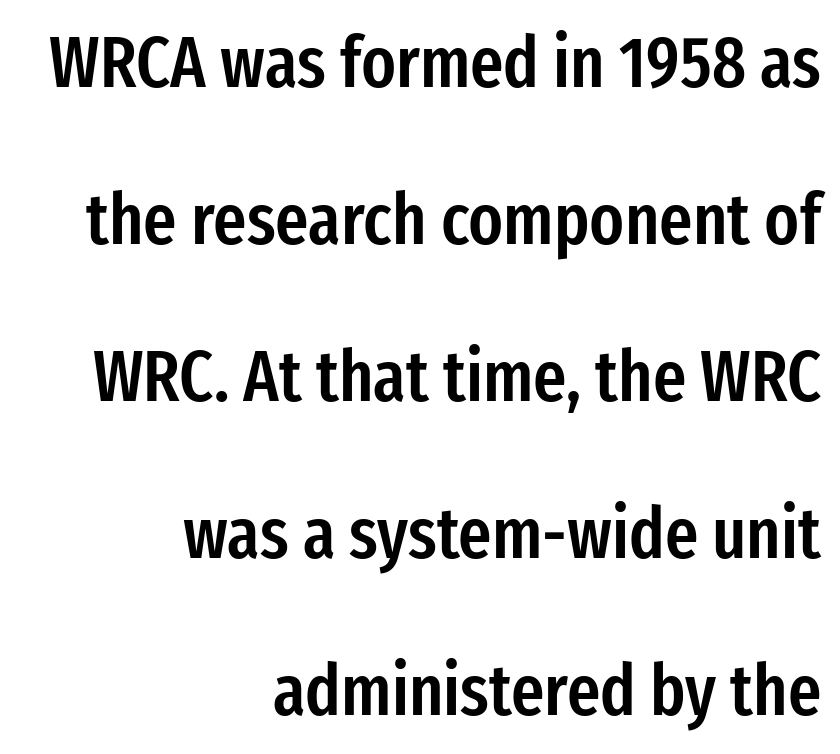
{"serif": "no", "italic": "no", "bold": "semi", "weight": "semibold", "width": "condensed", "stroke_contrast": "low", "x_height": "medium", "monospaced": "no", "underline": "no", "align": "right", "line_spacing": "loose", "line_spacing_ratio": 2.18, "letter_spacing": "normal", "letter_spacing_em": 0.0, "glyph_px": 72}
